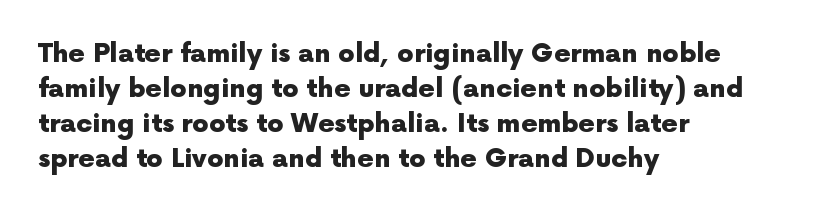
The image shows 26 px bold type, upright; set left-aligned, normal line spacing (1.35x), normal letter spacing, not underlined.
